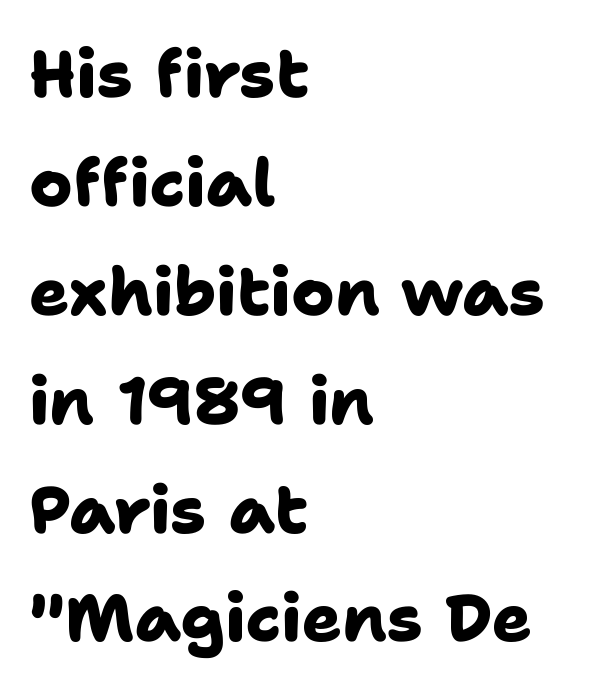
Q: Is the text bold? A: Yes.
Q: Is the typeface a serif or a sans-serif typeface? A: Sans-serif.
Q: Is the text underlined? A: No.
Q: How is the paragraph aligned? A: Left-aligned.
Q: Is the spacing between letters normal or unusually wide? A: Normal.
Q: Is the spacing between lines tight, normal or loose? A: Normal.
Q: Width (condensed, normal, or wide)? A: Normal.
Q: Stroke contrast? A: Low.
Q: x-height? A: Medium.
Q: Monospaced? A: No.
